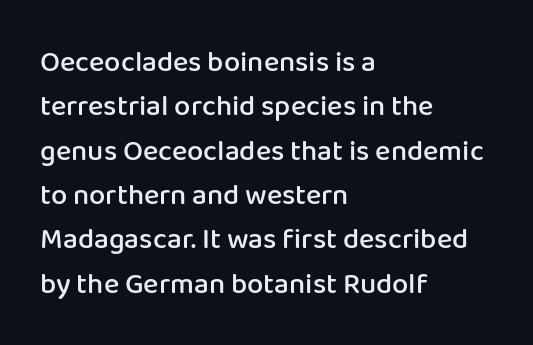
{"serif": "no", "italic": "no", "bold": "semi", "weight": "semibold", "width": "normal", "stroke_contrast": "low", "x_height": "medium", "monospaced": "no", "underline": "no", "align": "left", "line_spacing": "normal", "line_spacing_ratio": 1.53, "letter_spacing": "normal", "letter_spacing_em": 0.0, "glyph_px": 29}
